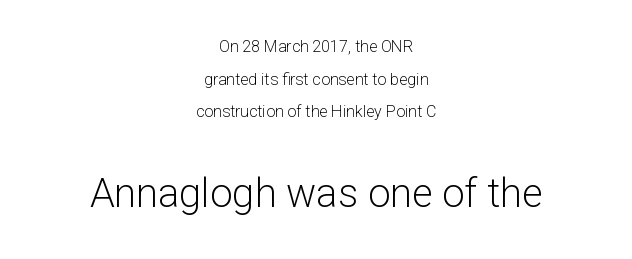
{"serif": "no", "italic": "no", "bold": "no", "weight": "light", "width": "normal", "stroke_contrast": "low", "x_height": "medium", "monospaced": "no", "underline": "no", "align": "center", "line_spacing": "loose", "line_spacing_ratio": 2.04, "letter_spacing": "normal", "letter_spacing_em": 0.0, "larger_block": "second", "size_ratio": 2.5, "glyph_px": 40}
